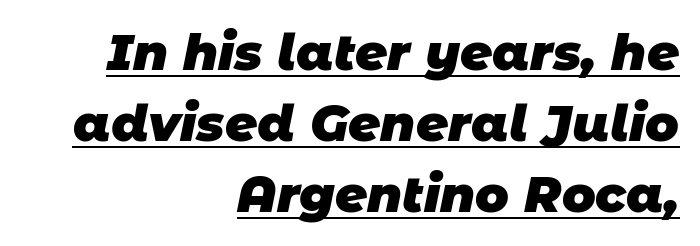
You could not count columns in this text — the font is proportionally spaced. Teacher's note: observe the even right margin — that is flush-right alignment. The space between consecutive lines is moderate. What decoration does the sample have? An underline. Here the glyphs are tracked normally, forming tight word shapes.
